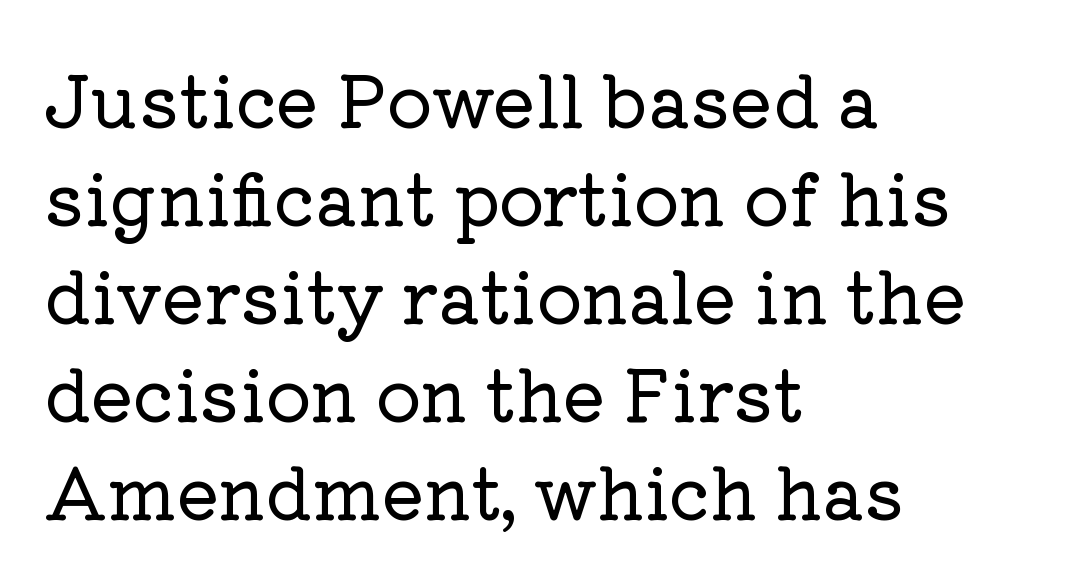
Q: Is the text italic (slanted)? A: No, it is upright.
Q: Is the typeface a serif or a sans-serif typeface? A: Serif.
Q: Is the text underlined? A: No.
Q: How is the paragraph aligned? A: Left-aligned.
Q: Is the spacing between letters normal or unusually wide? A: Normal.
Q: Is the spacing between lines tight, normal or loose? A: Normal.
Q: Width (condensed, normal, or wide)? A: Normal.
Q: Stroke contrast? A: Low.
Q: x-height? A: Medium.
Q: Monospaced? A: No.
